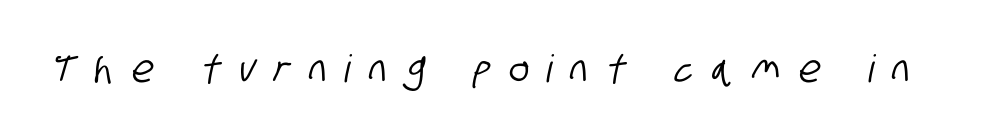
Honestly, there is no underline to notice here at all. Characters follow at a spacing far wider than the type designer built in. The face used here is a sans, in the tradition of grotesques and geometrics. Proportional: the letters do not fall into vertical columns.
